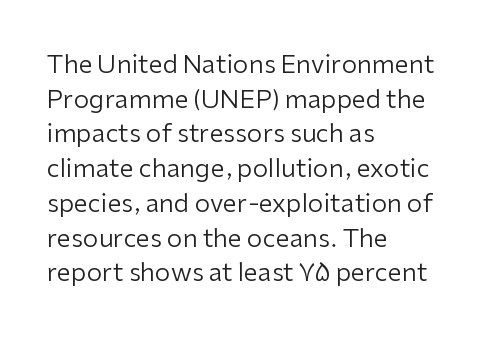
{"italic": "no", "bold": "no", "underline": "no", "align": "left", "line_spacing": "normal", "line_spacing_ratio": 1.39, "letter_spacing": "normal", "letter_spacing_em": 0.0, "glyph_px": 25}
